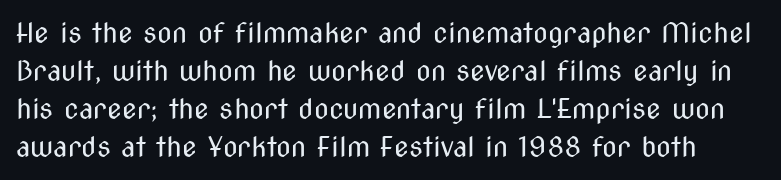
The image shows 27 px text type, upright; set normal line spacing (1.41x), normal letter spacing, not underlined.
